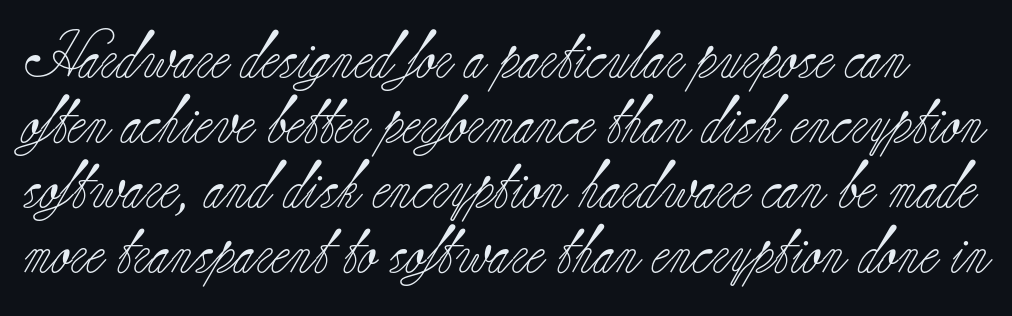
Each letter's strokes conclude with small projecting serifs. No heavy texture on the line: the type isn't bold. Nobody drew a line under any word here.
